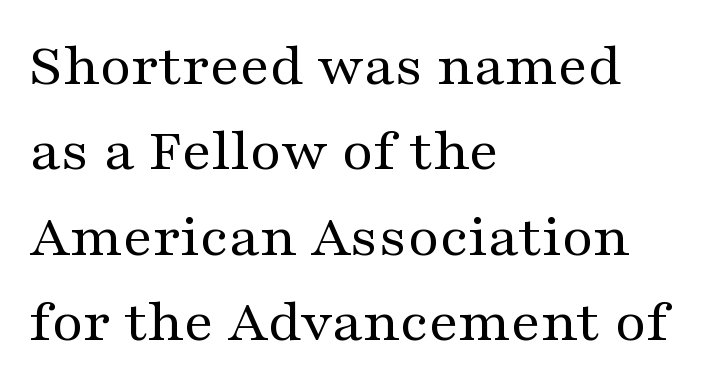
Q: Is the text bold? A: No.
Q: Is the text italic (slanted)? A: No, it is upright.
Q: Is the typeface a serif or a sans-serif typeface? A: Serif.
Q: Is the text underlined? A: No.
Q: How is the paragraph aligned? A: Left-aligned.
Q: Is the spacing between letters normal or unusually wide? A: Normal.
Q: Is the spacing between lines tight, normal or loose? A: Normal.
Q: Width (condensed, normal, or wide)? A: Wide.
Q: Stroke contrast? A: Medium.
Q: x-height? A: Medium.
Q: Monospaced? A: No.
